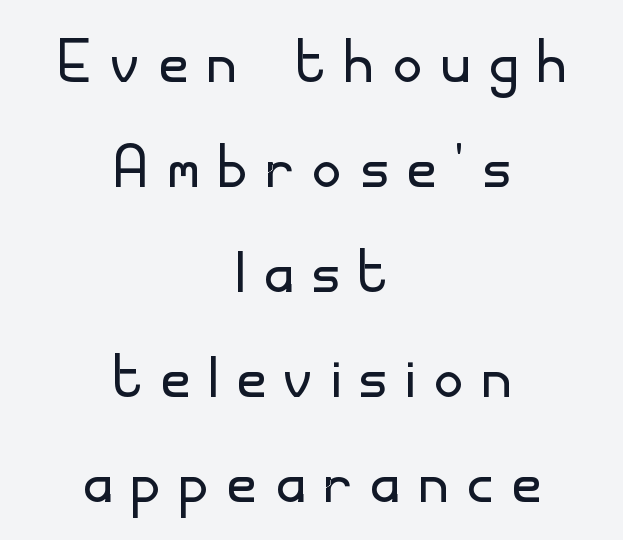
Q: Is the text bold? A: No.
Q: Is the text italic (slanted)? A: No, it is upright.
Q: Is the typeface a serif or a sans-serif typeface? A: Sans-serif.
Q: Is the text underlined? A: No.
Q: How is the paragraph aligned? A: Centered.
Q: Is the spacing between letters normal or unusually wide? A: Unusually wide.
Q: Is the spacing between lines tight, normal or loose? A: Normal.
Q: Width (condensed, normal, or wide)? A: Normal.
Q: Stroke contrast? A: Low.
Q: x-height? A: Small.
Q: Monospaced? A: No.
